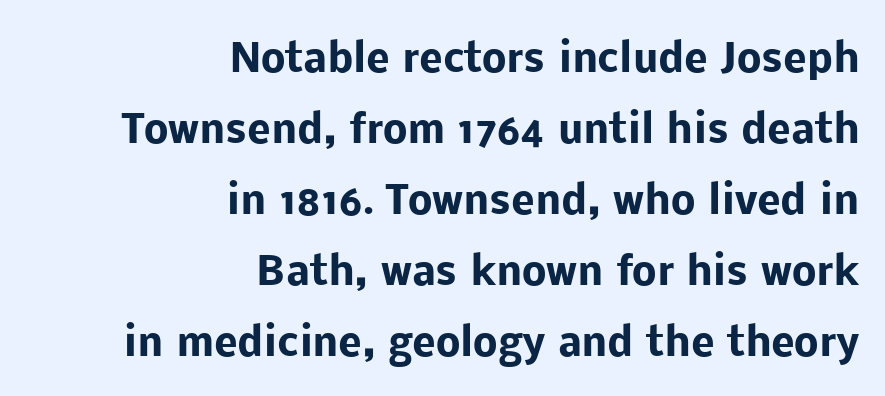
Q: Is the text bold? A: Yes.
Q: Is the text italic (slanted)? A: No, it is upright.
Q: Is the typeface a serif or a sans-serif typeface? A: Sans-serif.
Q: Is the text underlined? A: No.
Q: How is the paragraph aligned? A: Right-aligned.
Q: Is the spacing between letters normal or unusually wide? A: Normal.
Q: Width (condensed, normal, or wide)? A: Normal.
Q: Stroke contrast? A: Low.
Q: x-height? A: Medium.
Q: Monospaced? A: No.
